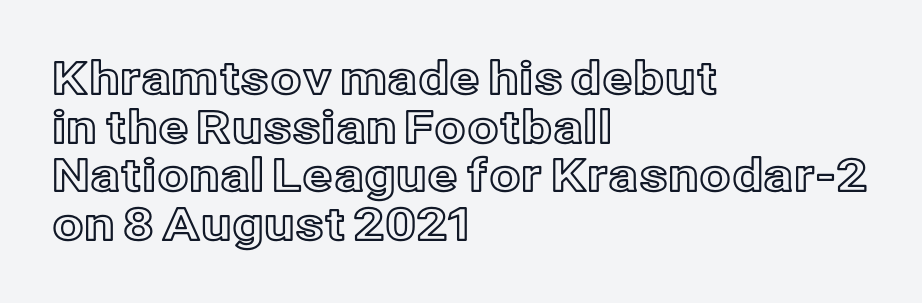
{"italic": "no", "width": "normal", "x_height": "medium", "monospaced": "no", "underline": "no", "align": "left", "line_spacing": "tight", "line_spacing_ratio": 1.08, "letter_spacing": "normal", "letter_spacing_em": 0.0, "glyph_px": 45}
